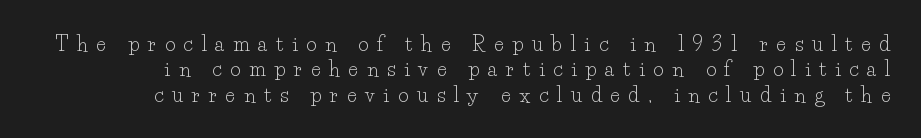
{"italic": "no", "bold": "no", "underline": "no", "line_spacing": "normal", "line_spacing_ratio": 1.27, "letter_spacing": "wide", "letter_spacing_em": 0.44, "glyph_px": 20}
